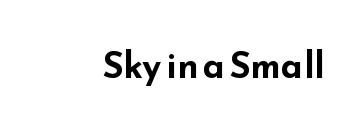
The image shows 36 px bold, wide sans-serif type, upright; set normal letter spacing, not underlined; low stroke contrast and a small x-height.
